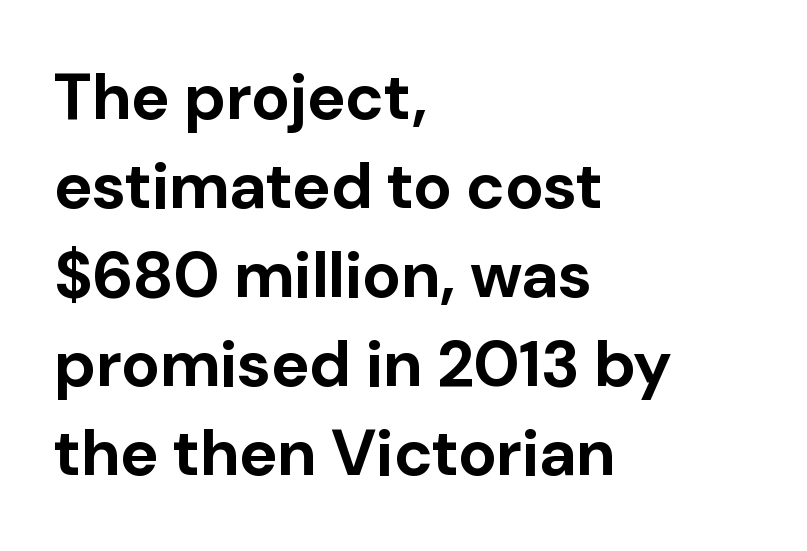
{"serif": "no", "italic": "no", "bold": "yes", "weight": "bold", "width": "normal", "stroke_contrast": "low", "x_height": "medium", "monospaced": "no", "underline": "no", "align": "left", "line_spacing": "normal", "line_spacing_ratio": 1.37, "letter_spacing": "normal", "letter_spacing_em": 0.0, "glyph_px": 65}
